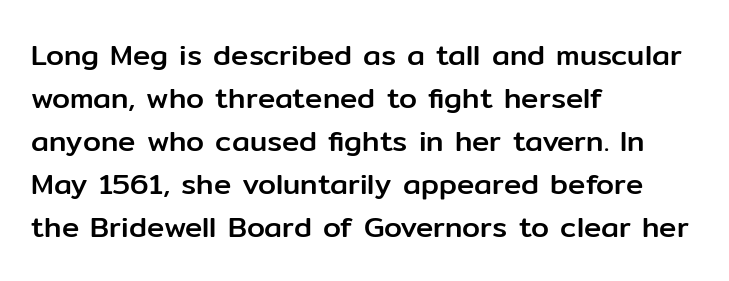
The image shows 29 px sans-serif type, upright; set left-aligned, normal line spacing (1.48x), normal letter spacing, not underlined; low stroke contrast and a medium x-height.
